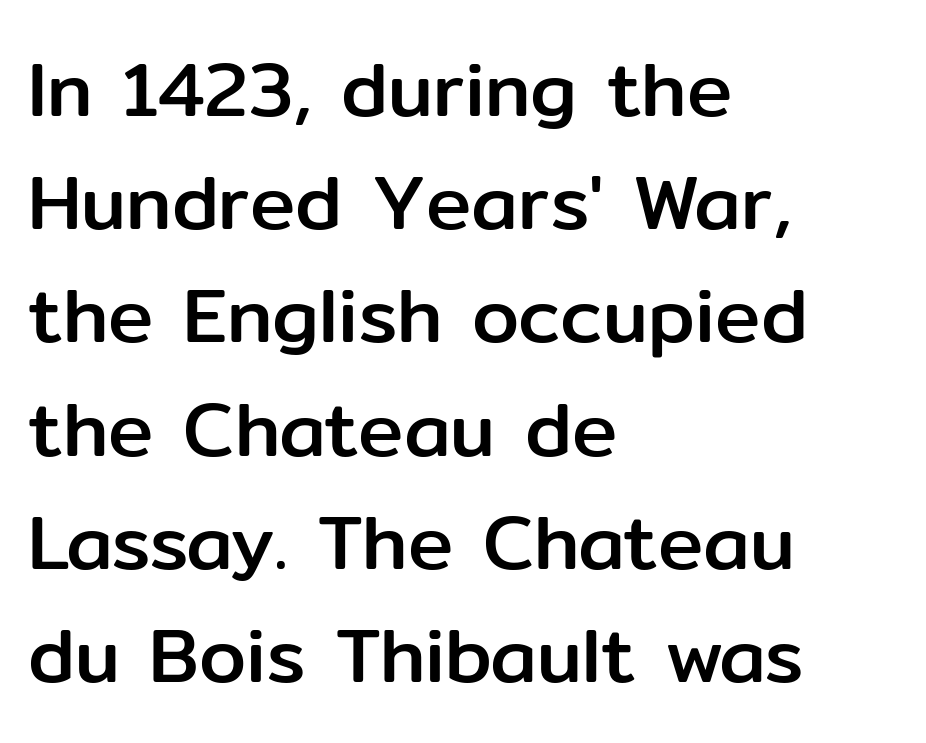
No italicization has been applied; the sample stays upright. This is sans-serif lettering, the kind often seen on screens and signage. Honestly, the letter spacing is just normal — you wouldn't notice it. Is there much room between lines? A standard amount, neither cramped nor airy.
